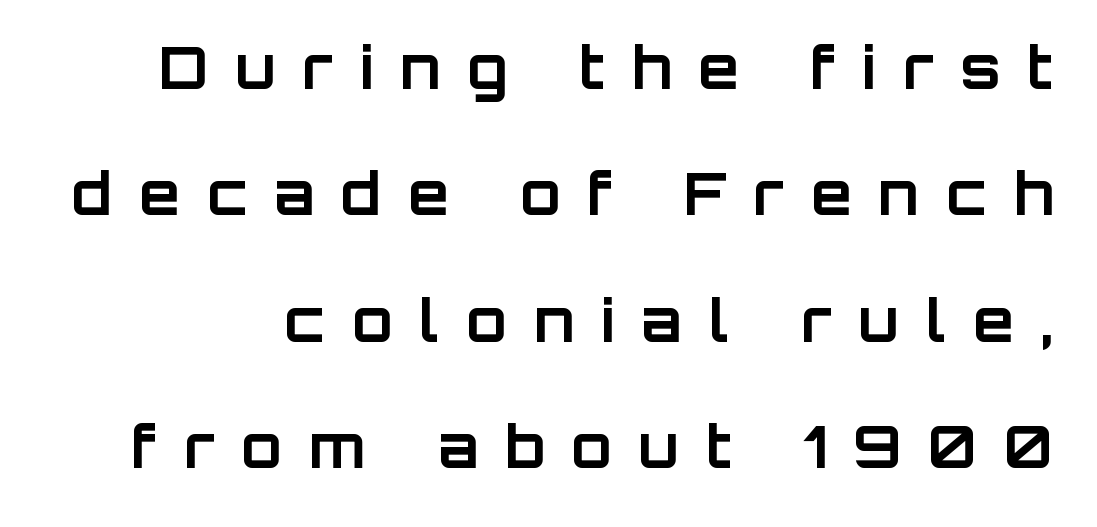
Q: Is the text bold? A: Yes.
Q: Is the text italic (slanted)? A: No, it is upright.
Q: Is the typeface a serif or a sans-serif typeface? A: Sans-serif.
Q: Is the text underlined? A: No.
Q: Is the spacing between letters normal or unusually wide? A: Unusually wide.
Q: Is the spacing between lines tight, normal or loose? A: Loose.
Q: Width (condensed, normal, or wide)? A: Normal.
Q: Stroke contrast? A: Low.
Q: x-height? A: Large.
Q: Monospaced? A: No.
